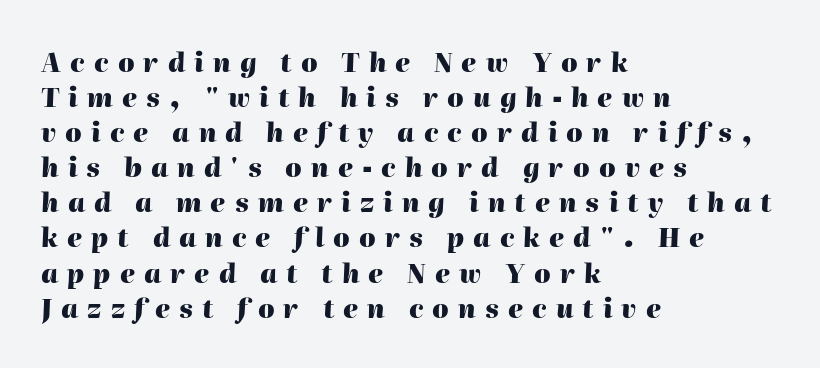
Q: Is the text bold? A: Yes.
Q: Is the text italic (slanted)? A: Yes, it leans right by about 2 degrees.
Q: Is the text underlined? A: No.
Q: How is the paragraph aligned? A: Left-aligned.
Q: Is the spacing between letters normal or unusually wide? A: Unusually wide.
Q: Is the spacing between lines tight, normal or loose? A: Normal.
